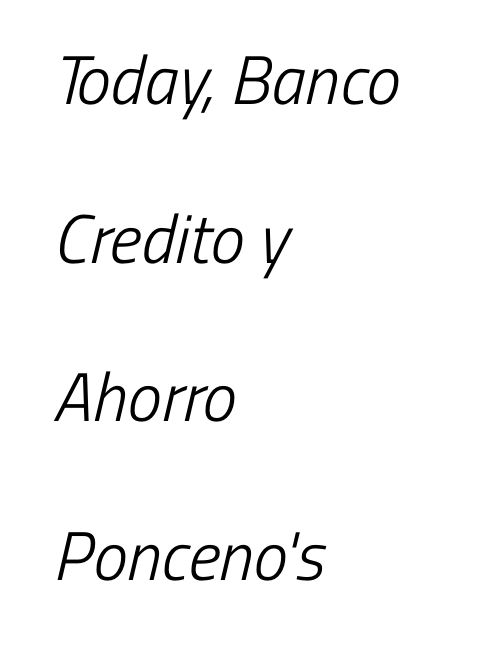
The letters advance in unequal steps, a hallmark of proportional type. Has an underline been added? It has not. The typeface chosen for these lines omits serifs. The ragged edge is on the right, which tells us the setting is flush left. This reads as an unemphasized weight, regular at the heaviest. The tracking reads as untouched default to a designer's eye.
